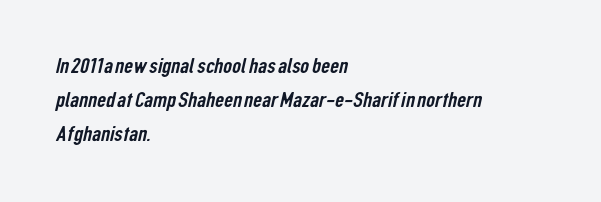
The image shows 22 px text type; set left-aligned, normal line spacing (1.55x), normal letter spacing, not underlined.
